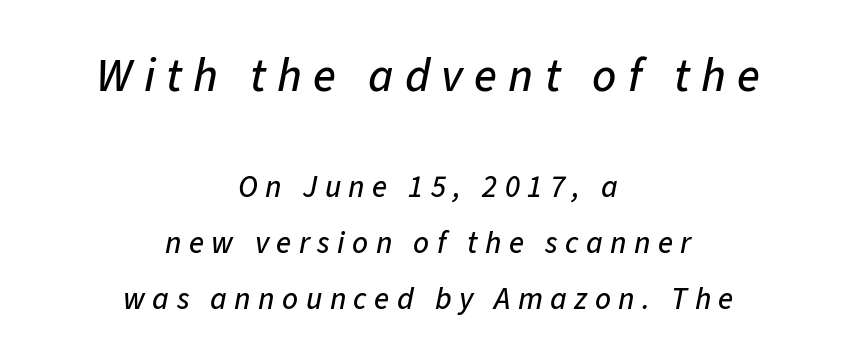
This sample uses expanded letter spacing, leaving extra air between glyphs. The rag falls on both sides of this text block equally. Just letters on the line, the space beneath them empty. The designer gave the opening block more size than the closing block.
